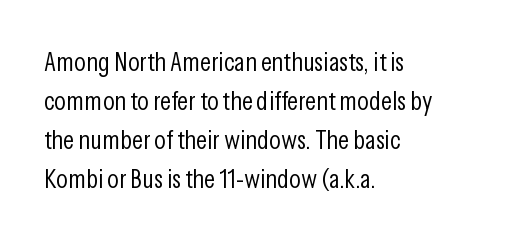
Q: Is the text bold? A: No.
Q: Is the text italic (slanted)? A: No, it is upright.
Q: Is the text underlined? A: No.
Q: How is the paragraph aligned? A: Left-aligned.
Q: Is the spacing between letters normal or unusually wide? A: Normal.
Q: Is the spacing between lines tight, normal or loose? A: Normal.
